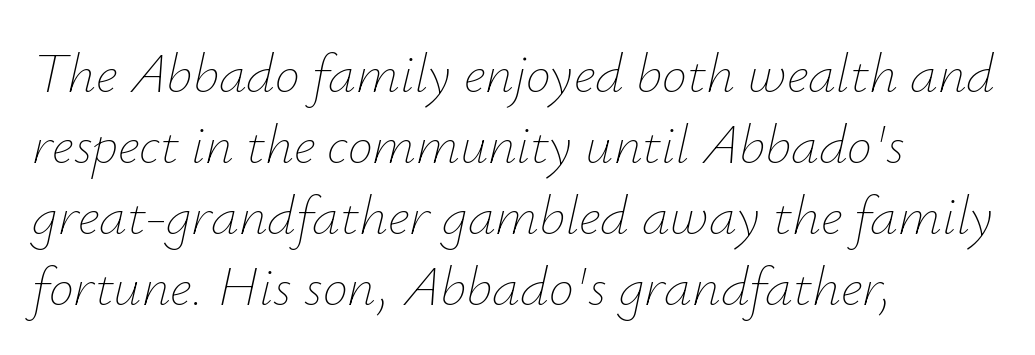
The specimen omits any rule beneath the text block's lines. Looks like regular typesetting: each glyph gets only the width it needs. You can tell it's italic because the verticals aren't actually vertical. Does extra space separate the letters? No, they use regular spacing. Every row of glyphs begins at an identical x-position on the left.
